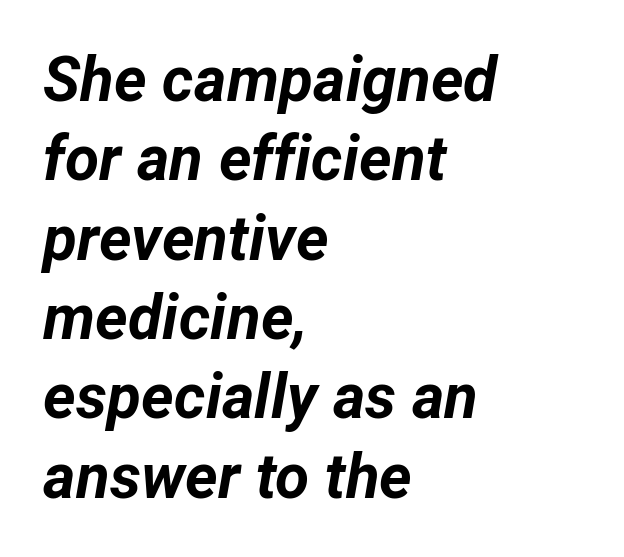
{"italic": "yes", "lean": "right", "slant_degrees": 12, "bold": "yes", "weight": "bold", "width": "normal", "stroke_contrast": "low", "x_height": "medium", "monospaced": "no", "underline": "no", "align": "left", "line_spacing": "normal", "line_spacing_ratio": 1.28, "letter_spacing": "normal", "letter_spacing_em": 0.0, "glyph_px": 62}
